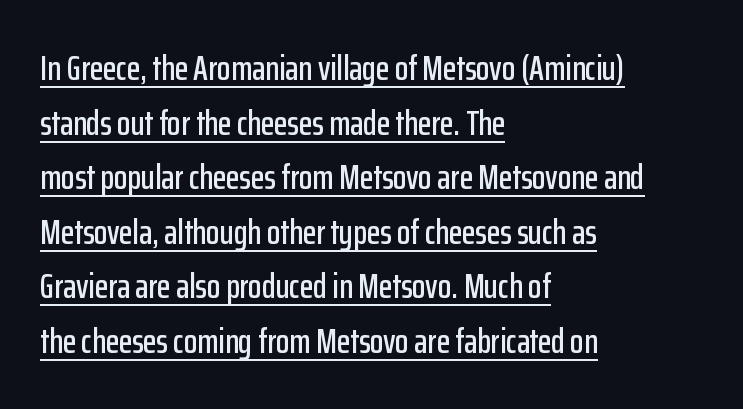
Q: Is the text italic (slanted)? A: No, it is upright.
Q: Is the typeface a serif or a sans-serif typeface? A: Sans-serif.
Q: Is the text underlined? A: Yes.
Q: How is the paragraph aligned? A: Left-aligned.
Q: Is the spacing between letters normal or unusually wide? A: Normal.
Q: Is the spacing between lines tight, normal or loose? A: Normal.
Q: Width (condensed, normal, or wide)? A: Condensed.
Q: Stroke contrast? A: Low.
Q: x-height? A: Medium.
Q: Monospaced? A: No.
